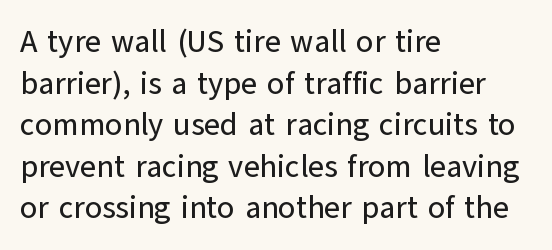
Q: Is the text italic (slanted)? A: No, it is upright.
Q: Is the typeface a serif or a sans-serif typeface? A: Sans-serif.
Q: Is the text underlined? A: No.
Q: How is the paragraph aligned? A: Left-aligned.
Q: Is the spacing between letters normal or unusually wide? A: Normal.
Q: Is the spacing between lines tight, normal or loose? A: Normal.
Q: Width (condensed, normal, or wide)? A: Normal.
Q: Stroke contrast? A: Low.
Q: x-height? A: Medium.
Q: Monospaced? A: No.
